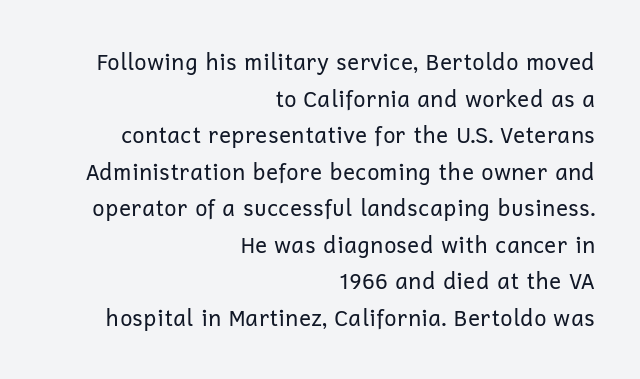
The image shows 22 px text type, upright; set right-aligned, normal line spacing (1.66x), normal letter spacing, not underlined.
